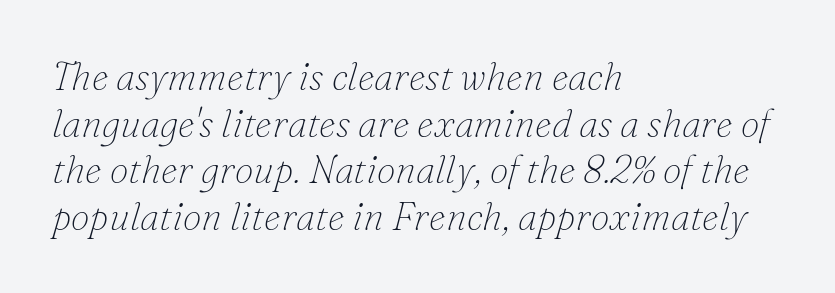
The image shows 38 px thin serif type, italic (leaning right); set left-aligned, line spacing 1.23x, normal letter spacing, not underlined; low stroke contrast and a small x-height.
